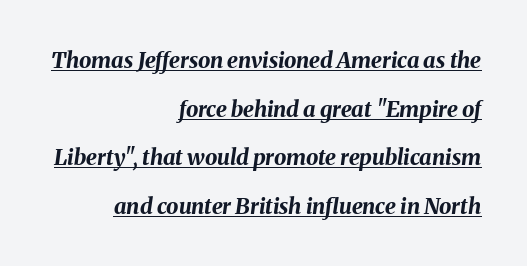
The image shows 22 px bold type, italic (leaning right); set right-aligned, loose line spacing (2.21x), normal letter spacing, underlined.
